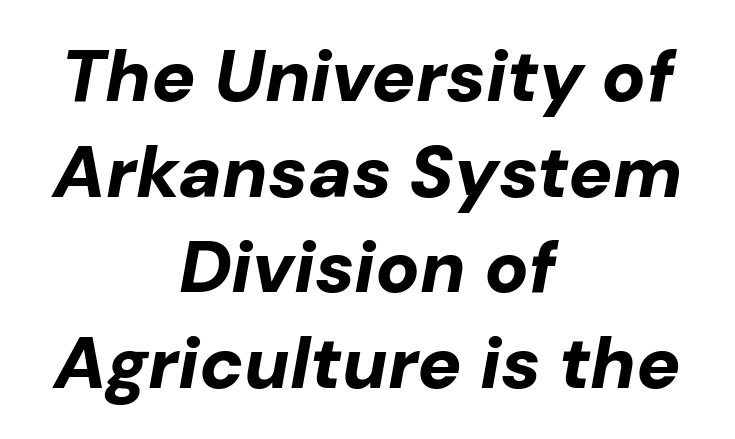
Layout note: lines centered. The designer left line spacing at the default. The passage shown is not underscored anywhere. The letters are bold, with thick, heavy strokes.
